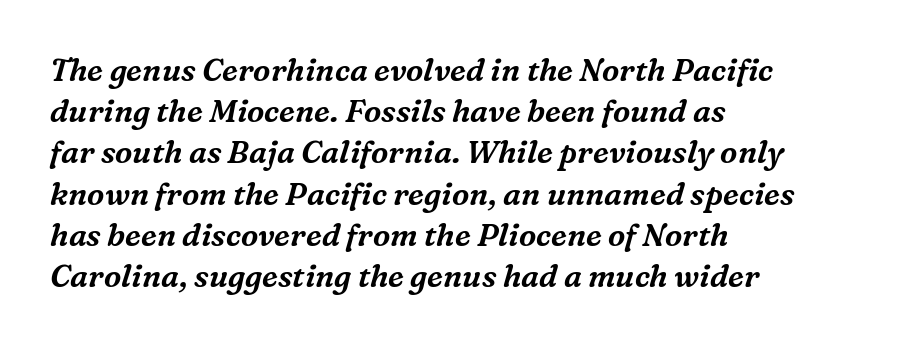
The passage is arranged the way most books set body copy — flush left. Character widths vary here, with narrow letters taking less room than wide ones. Looking at the ascenders, they clearly lean. Honestly, the row spacing looks completely unremarkable. The glyphs in this specimen are seriffed. Underlining? Definitely not there.
